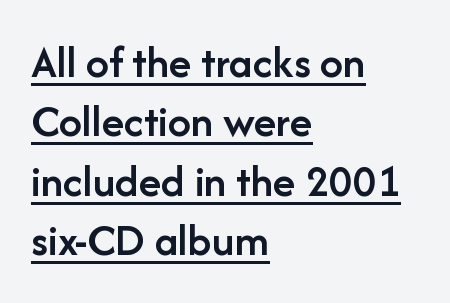
Q: Is the text bold? A: Semi-bold.
Q: Is the text italic (slanted)? A: No, it is upright.
Q: Is the typeface a serif or a sans-serif typeface? A: Sans-serif.
Q: Is the text underlined? A: Yes.
Q: How is the paragraph aligned? A: Left-aligned.
Q: Is the spacing between letters normal or unusually wide? A: Normal.
Q: Is the spacing between lines tight, normal or loose? A: Normal.
Q: Width (condensed, normal, or wide)? A: Normal.
Q: Stroke contrast? A: Low.
Q: x-height? A: Medium.
Q: Monospaced? A: No.
